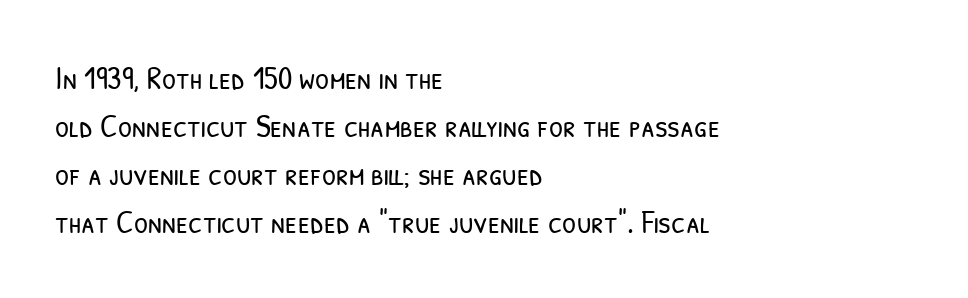
{"serif": "no", "bold": "no", "weight": "light", "width": "condensed", "stroke_contrast": "low", "x_height": "medium", "monospaced": "no", "underline": "no", "align": "left", "line_spacing": "normal", "line_spacing_ratio": 1.5, "letter_spacing": "normal", "letter_spacing_em": 0.0, "glyph_px": 32}
